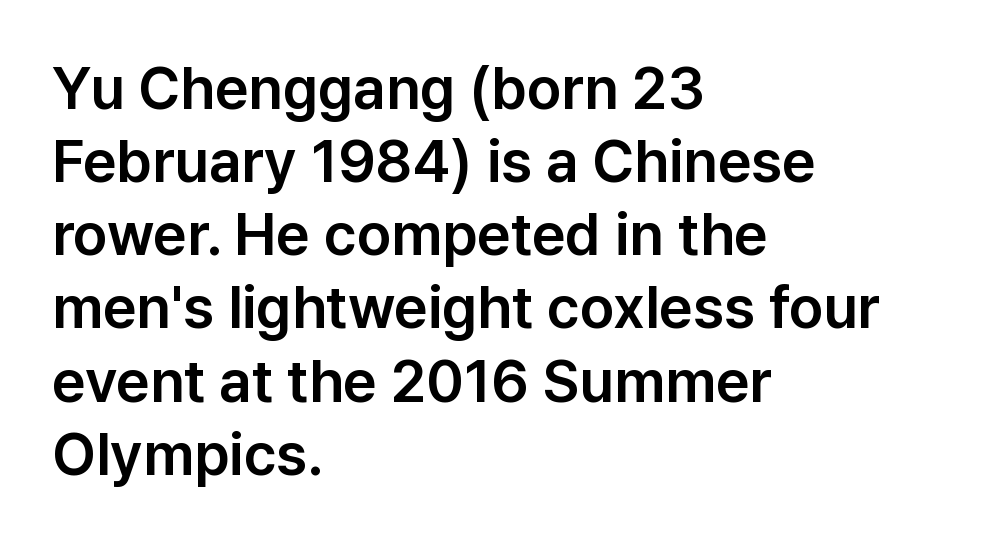
{"serif": "no", "italic": "no", "width": "normal", "stroke_contrast": "low", "x_height": "medium", "monospaced": "no", "underline": "no", "align": "left", "line_spacing_ratio": 1.24, "letter_spacing": "normal", "letter_spacing_em": 0.0, "glyph_px": 59}
